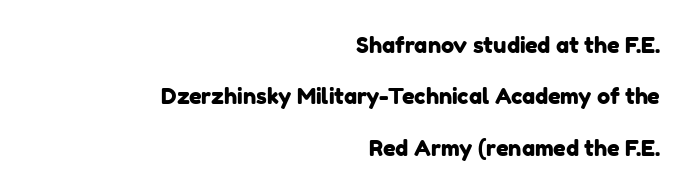
Q: Is the text underlined? A: No.
Q: How is the paragraph aligned? A: Right-aligned.
Q: Is the spacing between letters normal or unusually wide? A: Normal.
Q: Is the spacing between lines tight, normal or loose? A: Loose.
